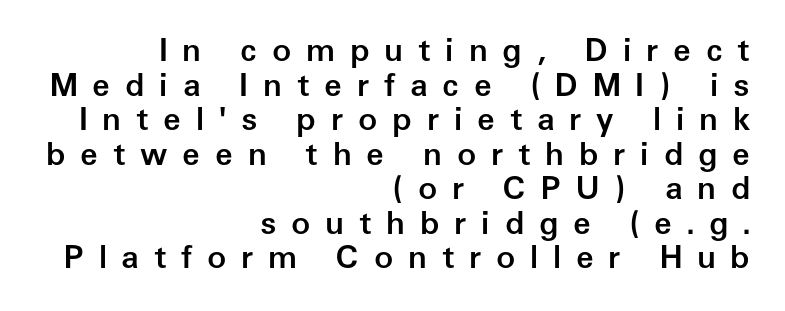
The image shows 32 px semibold sans-serif type, upright; set right-aligned, tight line spacing (1.08x), unusually wide letter spacing (+0.46 em), not underlined; low stroke contrast and a medium x-height.
